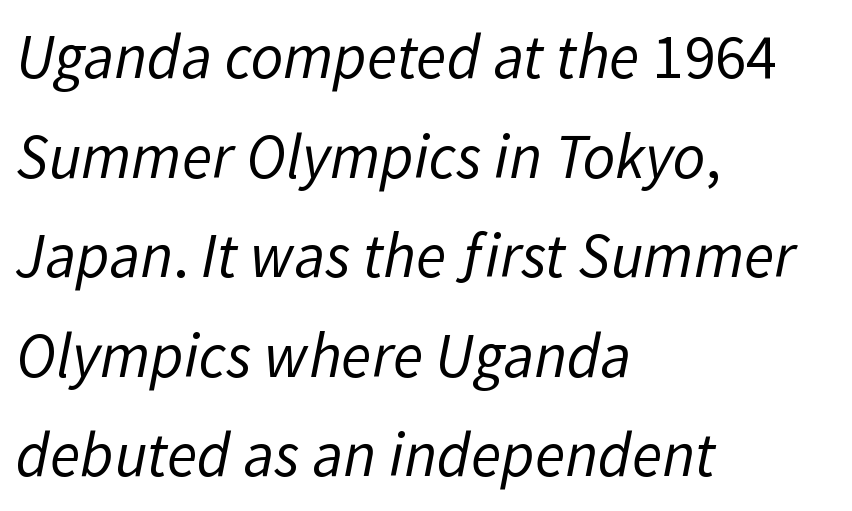
The image shows 63 px regular-weight sans-serif type; set left-aligned, normal line spacing (1.58x), normal letter spacing, not underlined; low stroke contrast and a medium x-height.
